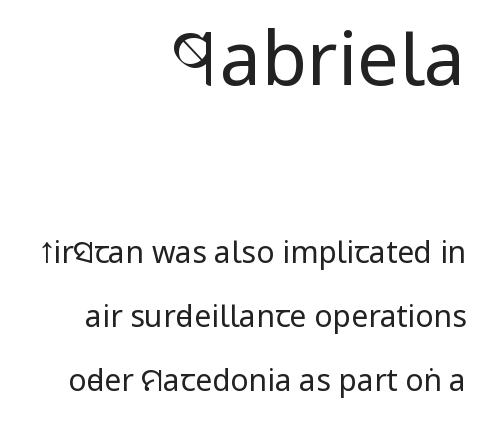
Q: Is the text bold? A: No.
Q: Is the text italic (slanted)? A: No, it is upright.
Q: Is the typeface a serif or a sans-serif typeface? A: Sans-serif.
Q: Is the text underlined? A: No.
Q: How is the paragraph aligned? A: Right-aligned.
Q: Is the spacing between letters normal or unusually wide? A: Normal.
Q: Is the spacing between lines tight, normal or loose? A: Loose.
Q: Which block of text is set in a larger size, the first (top) or the second (bottom)? A: The first (top) one.
Q: Width (condensed, normal, or wide)? A: Condensed.
Q: Stroke contrast? A: Low.
Q: x-height? A: Large.
Q: Monospaced? A: No.
